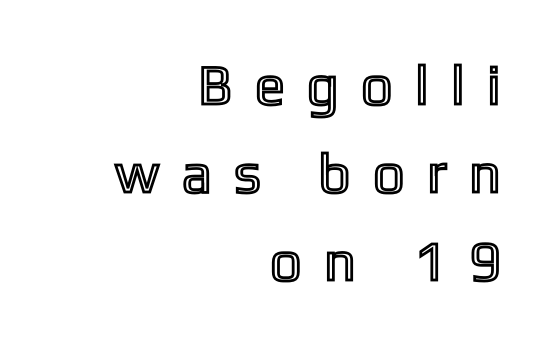
{"italic": "no", "width": "condensed", "x_height": "medium", "monospaced": "no", "underline": "no", "align": "right", "line_spacing": "normal", "line_spacing_ratio": 1.57, "letter_spacing": "wide", "letter_spacing_em": 0.47, "glyph_px": 56}
